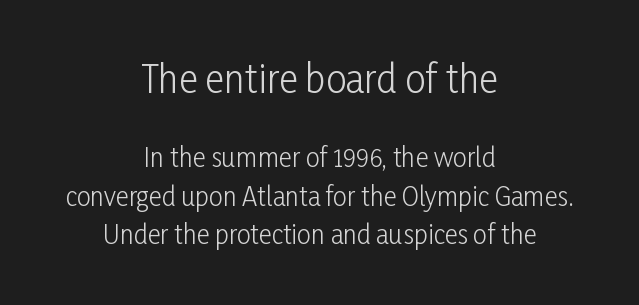
Q: Is the text bold? A: No.
Q: Is the text italic (slanted)? A: No, it is upright.
Q: Is the typeface a serif or a sans-serif typeface? A: Sans-serif.
Q: Is the text underlined? A: No.
Q: How is the paragraph aligned? A: Centered.
Q: Is the spacing between letters normal or unusually wide? A: Normal.
Q: Is the spacing between lines tight, normal or loose? A: Normal.
Q: Which block of text is set in a larger size, the first (top) or the second (bottom)? A: The first (top) one.
Q: Width (condensed, normal, or wide)? A: Condensed.
Q: Stroke contrast? A: Low.
Q: x-height? A: Medium.
Q: Monospaced? A: No.
